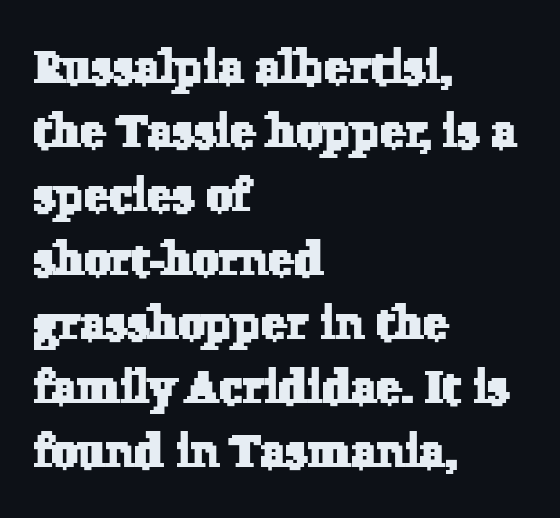
{"serif": "yes", "width": "normal", "stroke_contrast": "low", "x_height": "medium", "monospaced": "no", "underline": "no", "align": "left", "line_spacing": "normal", "line_spacing_ratio": 1.36, "letter_spacing": "normal", "letter_spacing_em": 0.0, "glyph_px": 47}
